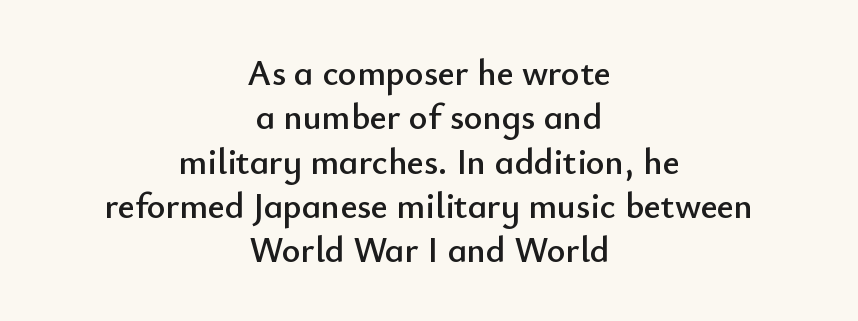
{"serif": "no", "italic": "no", "width": "normal", "stroke_contrast": "low", "x_height": "small", "monospaced": "no", "underline": "no", "align": "center", "line_spacing_ratio": 1.23, "letter_spacing": "normal", "letter_spacing_em": 0.0, "glyph_px": 36}
